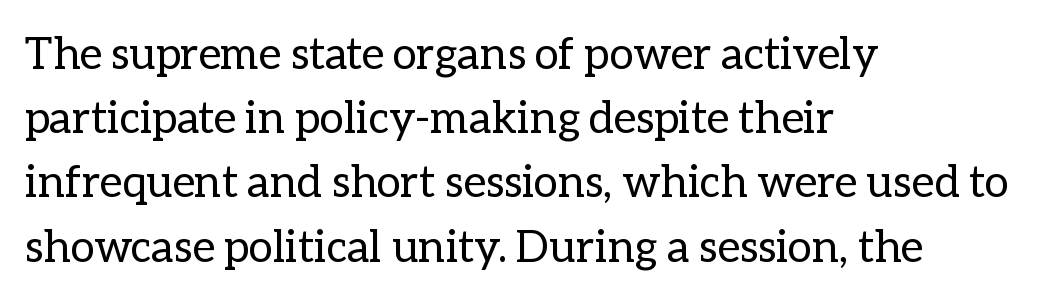
{"italic": "no", "bold": "no", "weight": "regular", "width": "normal", "stroke_contrast": "low", "x_height": "medium", "monospaced": "no", "underline": "no", "align": "left", "line_spacing": "normal", "line_spacing_ratio": 1.46, "letter_spacing": "normal", "letter_spacing_em": 0.0, "glyph_px": 44}
